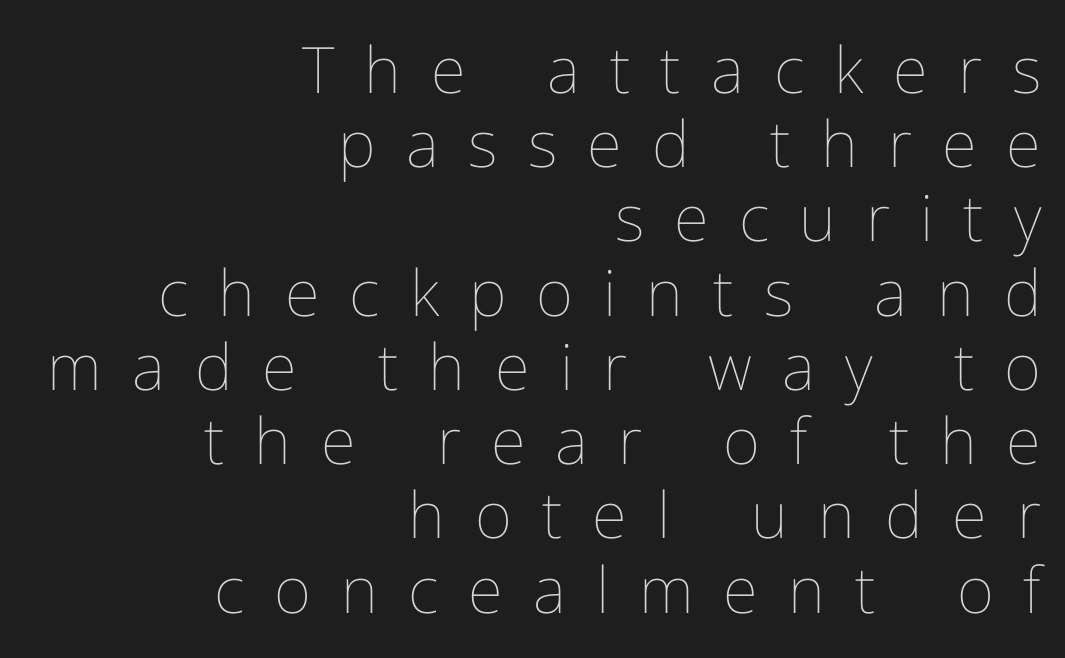
Q: Is the text bold? A: No.
Q: Is the text italic (slanted)? A: No, it is upright.
Q: Is the text underlined? A: No.
Q: How is the paragraph aligned? A: Right-aligned.
Q: Is the spacing between letters normal or unusually wide? A: Unusually wide.
Q: Width (condensed, normal, or wide)? A: Normal.
Q: Stroke contrast? A: Low.
Q: x-height? A: Medium.
Q: Monospaced? A: No.
